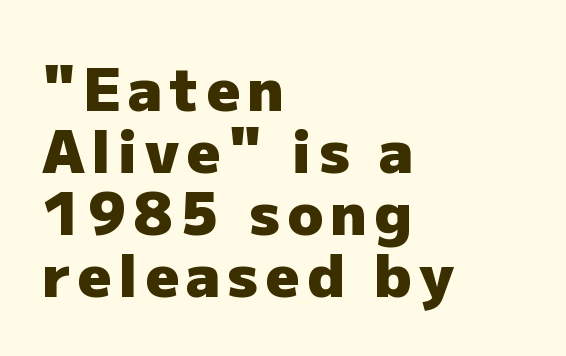
If you drew a ruler down the left edge, every line would touch it. Note the varied advance widths — an 'i' is clearly narrower than an 'm'. Typographic density is high because the face is bold. Successive baselines arrive quickly, one right under another.
